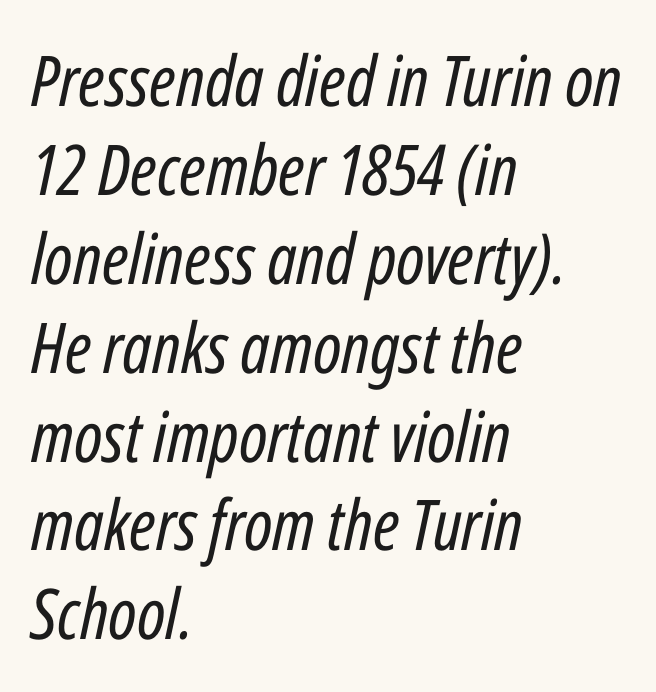
{"italic": "yes", "lean": "right", "slant_degrees": 12, "bold": "no", "weight": "regular", "width": "condensed", "stroke_contrast": "low", "x_height": "medium", "monospaced": "no", "underline": "no", "align": "left", "line_spacing": "normal", "line_spacing_ratio": 1.27, "letter_spacing": "normal", "letter_spacing_em": 0.0, "glyph_px": 70}
